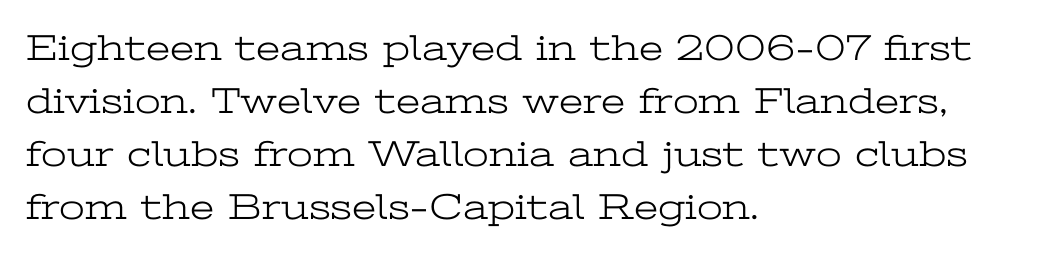
Q: Is the text bold? A: No.
Q: Is the text italic (slanted)? A: No, it is upright.
Q: Is the typeface a serif or a sans-serif typeface? A: Serif.
Q: Is the text underlined? A: No.
Q: How is the paragraph aligned? A: Left-aligned.
Q: Is the spacing between letters normal or unusually wide? A: Normal.
Q: Is the spacing between lines tight, normal or loose? A: Normal.
Q: Width (condensed, normal, or wide)? A: Wide.
Q: Stroke contrast? A: Low.
Q: x-height? A: Medium.
Q: Monospaced? A: No.
